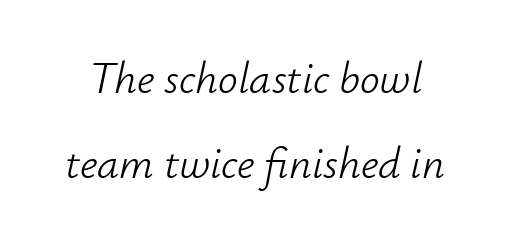
Q: Is the text bold? A: No.
Q: Is the text italic (slanted)? A: Yes, it leans right by about 12 degrees.
Q: Is the text underlined? A: No.
Q: Is the spacing between letters normal or unusually wide? A: Normal.
Q: Is the spacing between lines tight, normal or loose? A: Loose.
Q: Width (condensed, normal, or wide)? A: Normal.
Q: Stroke contrast? A: Low.
Q: x-height? A: Small.
Q: Monospaced? A: No.
